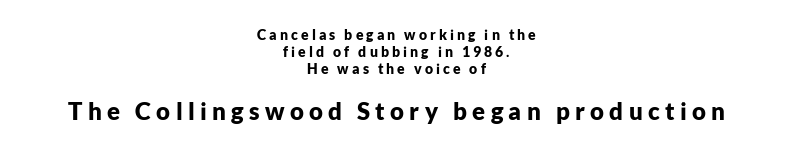
{"italic": "no", "bold": "yes", "underline": "no", "align": "center", "line_spacing_ratio": 1.21, "letter_spacing": "wide", "letter_spacing_em": 0.22, "larger_block": "second", "size_ratio": 1.71, "glyph_px": 24}
